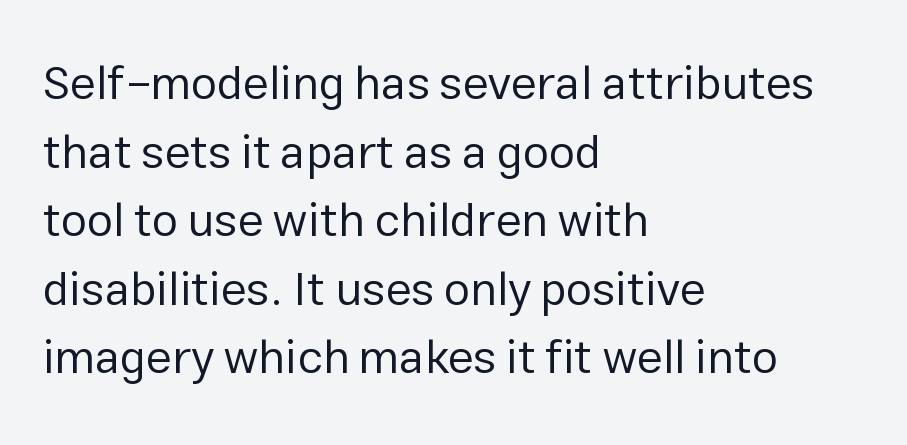
Leading matches the norm, producing a regular column. No word sits above an underline. Italic: no, the glyphs are upright roman. The rendering shows plain stroke endings on the letterforms — a sans-serif design. The typeface has the unassuming heft of standard copy or less.
